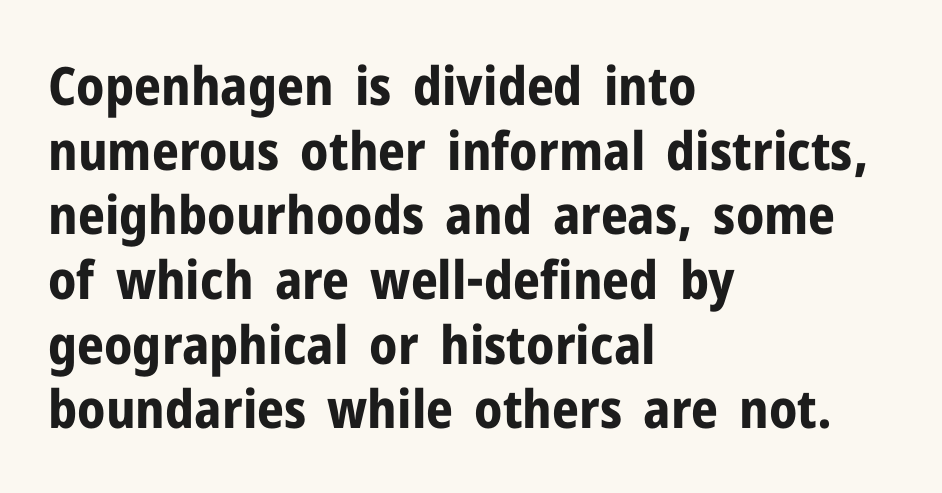
Q: Is the text bold? A: Yes.
Q: Is the text italic (slanted)? A: No, it is upright.
Q: Is the typeface a serif or a sans-serif typeface? A: Sans-serif.
Q: Is the text underlined? A: No.
Q: How is the paragraph aligned? A: Left-aligned.
Q: Is the spacing between letters normal or unusually wide? A: Normal.
Q: Width (condensed, normal, or wide)? A: Normal.
Q: Stroke contrast? A: Low.
Q: x-height? A: Medium.
Q: Monospaced? A: No.
